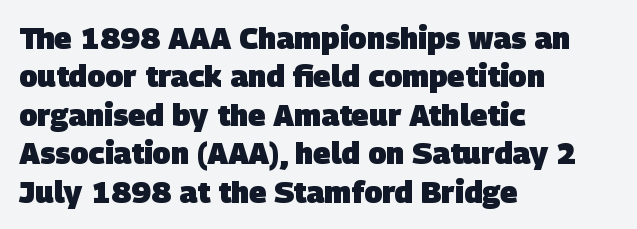
Vertical spacing — default. Where is the straight margin? On the left. This sample uses plain, unmodified letter spacing. Looks like regular typesetting: each glyph gets only the width it needs. Type style note: lacks serifs. Rule under the text: the space is simply empty.
